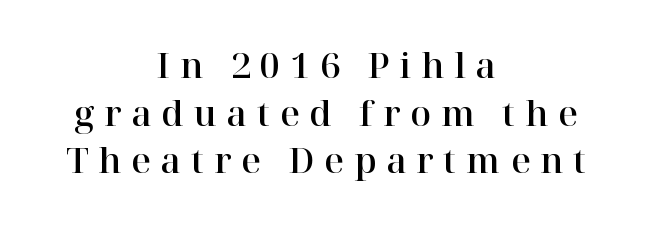
Q: Is the text italic (slanted)? A: No, it is upright.
Q: Is the typeface a serif or a sans-serif typeface? A: Serif.
Q: Is the text underlined? A: No.
Q: How is the paragraph aligned? A: Centered.
Q: Is the spacing between letters normal or unusually wide? A: Unusually wide.
Q: Is the spacing between lines tight, normal or loose? A: Normal.
Q: Width (condensed, normal, or wide)? A: Normal.
Q: Stroke contrast? A: High.
Q: x-height? A: Medium.
Q: Monospaced? A: No.
